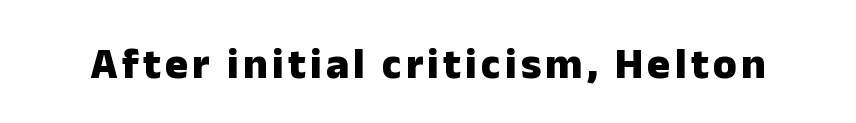
Q: Is the text bold? A: Yes.
Q: Is the text italic (slanted)? A: No, it is upright.
Q: Is the typeface a serif or a sans-serif typeface? A: Sans-serif.
Q: Is the text underlined? A: No.
Q: Width (condensed, normal, or wide)? A: Normal.
Q: Stroke contrast? A: Low.
Q: x-height? A: Medium.
Q: Monospaced? A: No.
